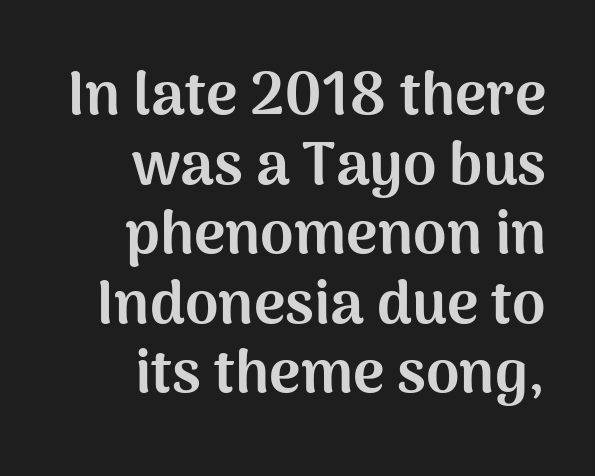
The image shows 60 px bold sans-serif type, upright; set right-aligned, line spacing 1.16x, normal letter spacing, not underlined; medium stroke contrast and a medium x-height.
